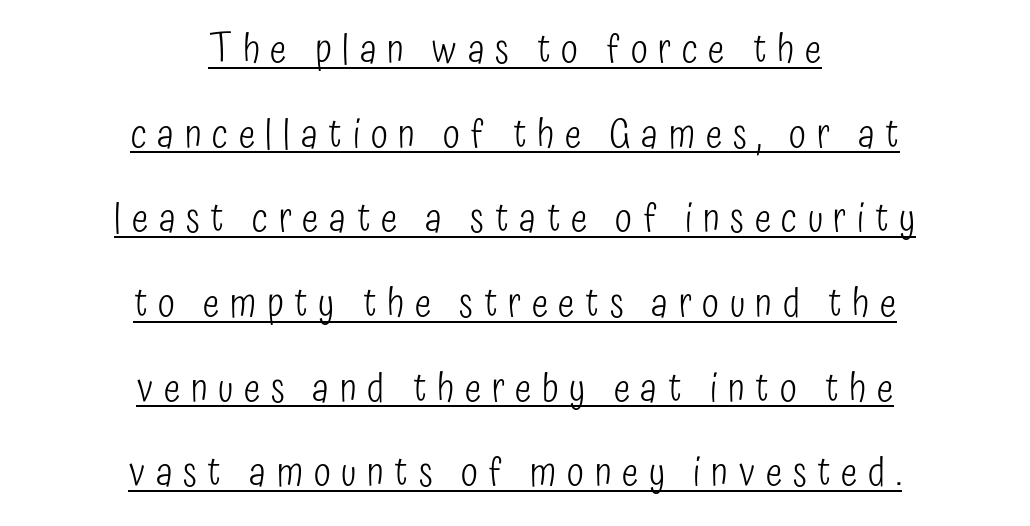
The image shows 39 px light, condensed sans-serif type, upright; set centered, loose line spacing (2.17x), unusually wide letter spacing (+0.27 em), underlined; low stroke contrast and a medium x-height.
